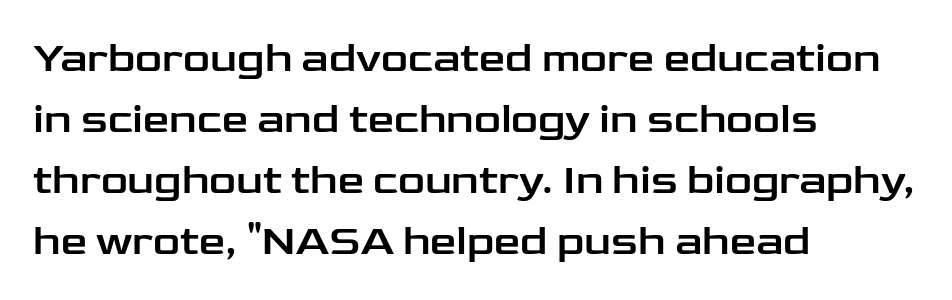
The typeface chosen for these lines omits serifs. Designer's note — italics off, roman on. These lines sit exactly where default settings would place them. Do the characters align in a grid? No, the font is proportional. Caption: standard tracking, unaltered. Letters rest on an invisible, unmarked baseline.
